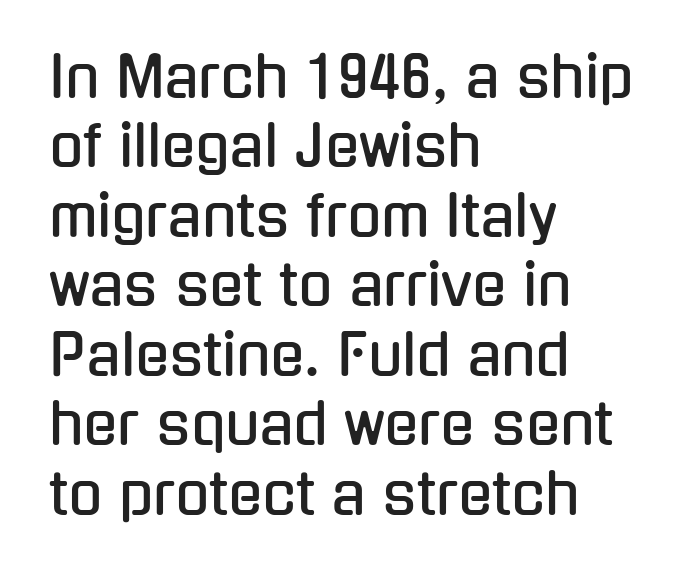
The image shows 56 px condensed sans-serif type, upright; set left-aligned, line spacing 1.24x, normal letter spacing, not underlined; low stroke contrast and a medium x-height.
